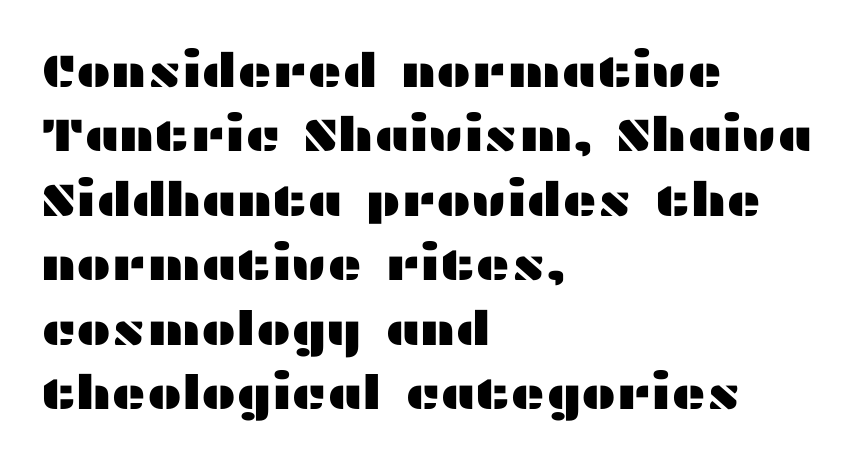
Q: Is the text italic (slanted)? A: No, it is upright.
Q: Is the typeface a serif or a sans-serif typeface? A: Sans-serif.
Q: Is the text underlined? A: No.
Q: How is the paragraph aligned? A: Left-aligned.
Q: Is the spacing between letters normal or unusually wide? A: Normal.
Q: Is the spacing between lines tight, normal or loose? A: Normal.
Q: Width (condensed, normal, or wide)? A: Wide.
Q: Stroke contrast? A: Medium.
Q: x-height? A: Medium.
Q: Monospaced? A: No.
